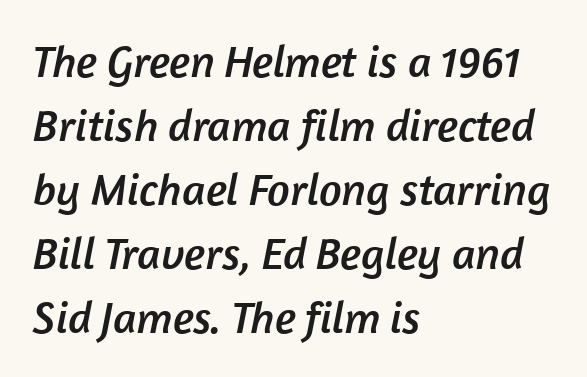
The image shows 45 px sans-serif type; set left-aligned, normal line spacing (1.42x), normal letter spacing, not underlined; low stroke contrast and a medium x-height.
